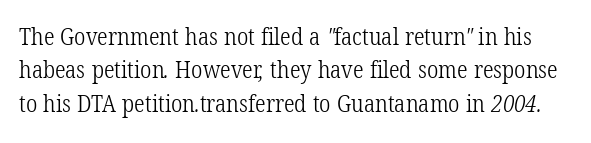
The image shows 24 px text type; set normal line spacing (1.39x), normal letter spacing, not underlined.
